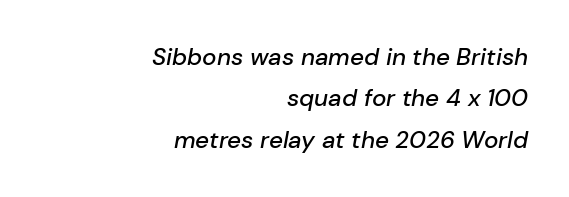
{"italic": "yes", "lean": "right", "slant_degrees": 10, "underline": "no", "align": "right", "line_spacing_ratio": 1.72, "letter_spacing": "normal", "letter_spacing_em": 0.0, "glyph_px": 24}
